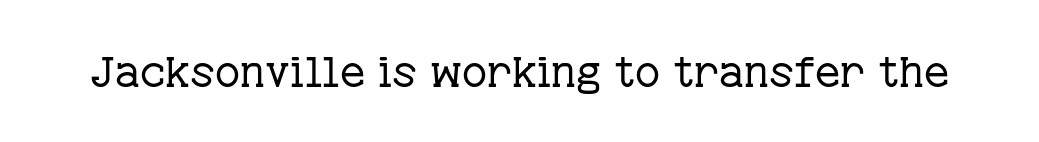
Unlike italic type, these characters show no tilt at all. Beneath every word, the page is bare. Proportional: the letters do not fall into vertical columns. The type family on display is of the serif kind. Stems and bowls with no extra thickness — not bold. Each word holds together tightly as a unit, with standard inter-letter gaps.
